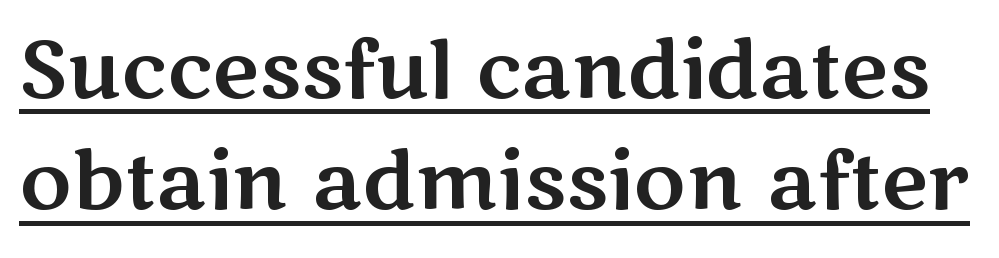
You could call the tracking neutral — neither tight nor loose. If you drew a line through each stem, it would be perfectly vertical. How would I describe the line gaps? Plain and ordinary. What kind of face is this? One without serifs — a sans.
